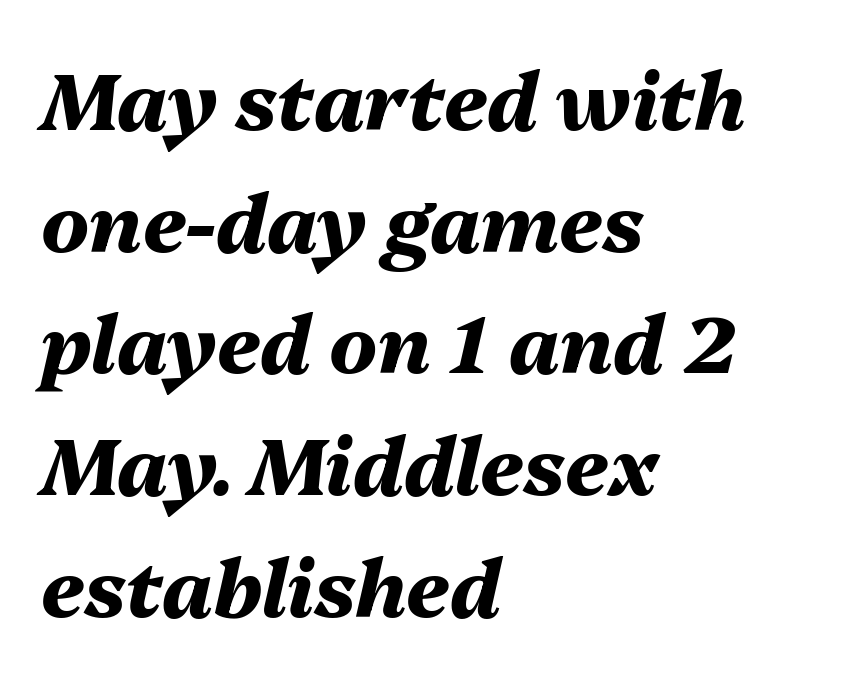
{"italic": "yes", "lean": "right", "slant_degrees": 13, "bold": "yes", "weight": "heavy", "width": "normal", "stroke_contrast": "medium", "x_height": "medium", "monospaced": "no", "underline": "no", "align": "left", "line_spacing": "normal", "line_spacing_ratio": 1.54, "letter_spacing": "normal", "letter_spacing_em": 0.0, "glyph_px": 79}
